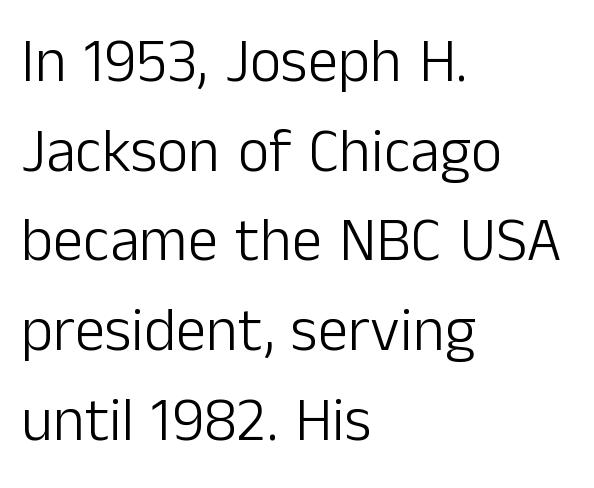
The glyphs are unaccompanied by any horizontal stroke below them. Ascenders rise straight up at ninety degrees. Think of a printed novel: that variable character pitch is what you see here. The leading is moderate, giving the passage an even texture.
